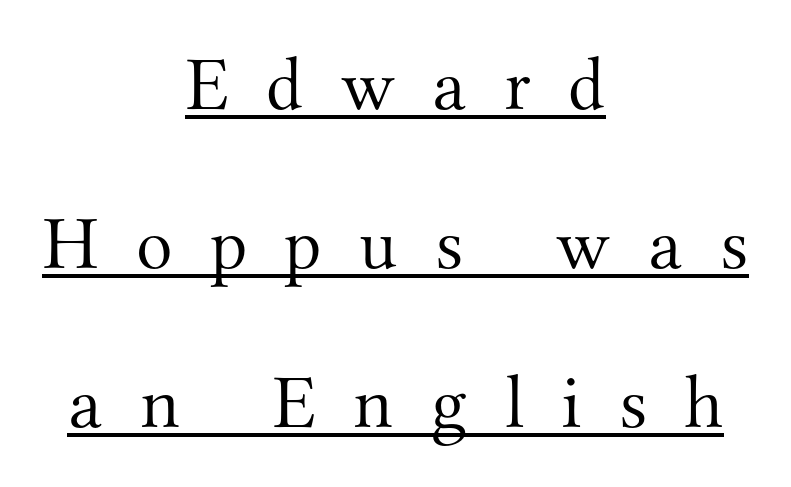
{"serif": "yes", "italic": "no", "bold": "no", "weight": "light", "width": "normal", "stroke_contrast": "medium", "x_height": "small", "monospaced": "no", "underline": "yes", "align": "center", "line_spacing": "loose", "line_spacing_ratio": 2.09, "letter_spacing": "wide", "letter_spacing_em": 0.49, "glyph_px": 76}
